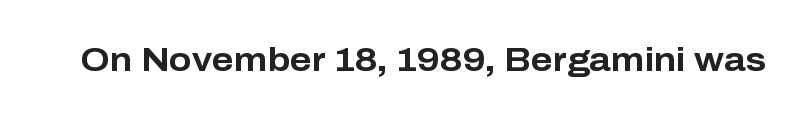
{"serif": "no", "italic": "no", "bold": "yes", "weight": "bold", "width": "normal", "stroke_contrast": "low", "x_height": "medium", "monospaced": "no", "underline": "no", "letter_spacing": "normal", "letter_spacing_em": 0.0, "glyph_px": 33}
